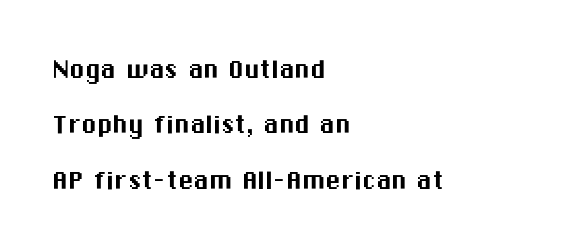
The image shows 31 px sans-serif type, upright; set left-aligned, line spacing 1.79x, normal letter spacing, not underlined; medium stroke contrast and a medium x-height.
